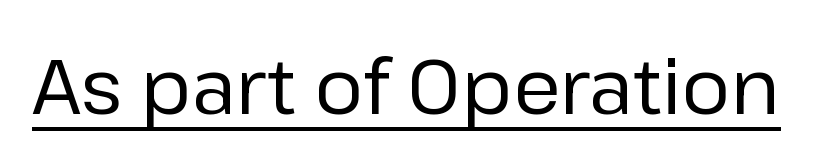
The letters sit at their default tracking, neither squeezed nor spread. The passage shown is typed in a proportional face where columns would drift. This is roman type, the default non-slanted kind. Nothing heavy about these letters — not bold at all.
